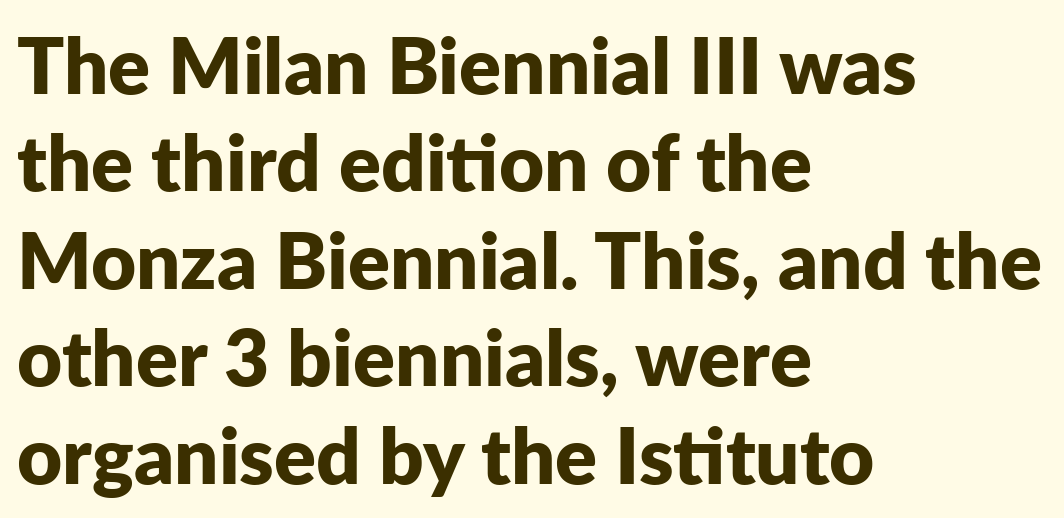
The passage shown stacks its lines at a standard gap. The face used here has the dense, thick strokes of a bold. Ascenders rise straight up at ninety degrees. One-word summary of the alignment: left. Glyph-to-glyph distance matches everyday printed text. Check the space under the baseline: it is left empty.
